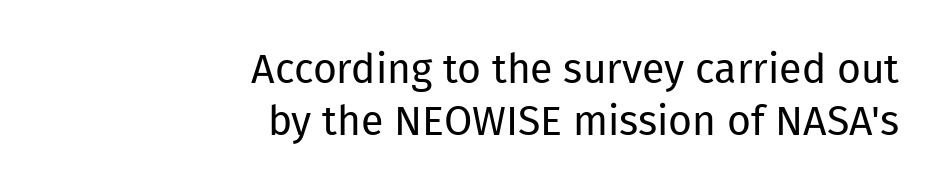
The space between consecutive lines is moderate. Each word holds together tightly as a unit, with standard inter-letter gaps. The letters look calm and open, with moderate or lighter stems. Line endings align vertically; line beginnings do not. Designer's note — italics off, roman on.
